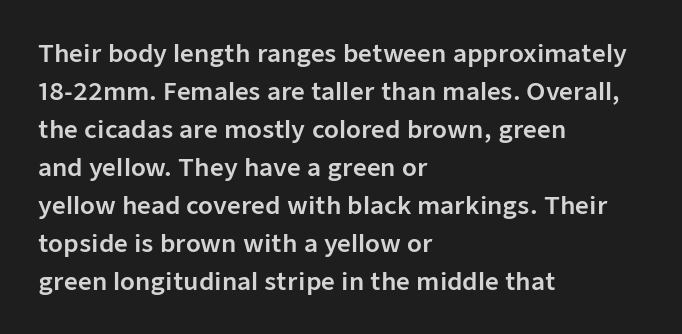
Q: Is the text italic (slanted)? A: No, it is upright.
Q: Is the text underlined? A: No.
Q: How is the paragraph aligned? A: Left-aligned.
Q: Is the spacing between letters normal or unusually wide? A: Normal.
Q: Is the spacing between lines tight, normal or loose? A: Normal.
